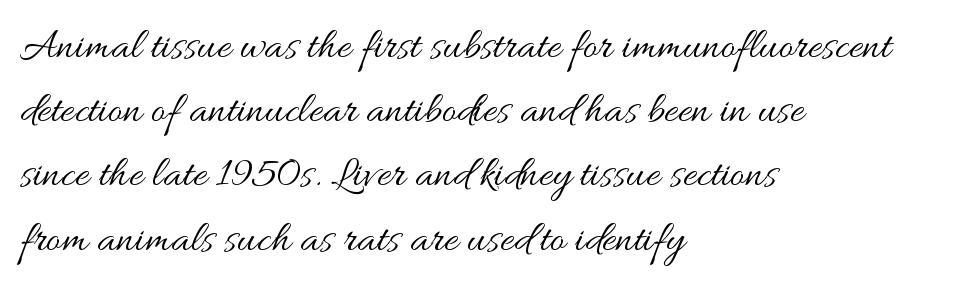
Q: Is the text bold? A: No.
Q: Is the text italic (slanted)? A: Yes.
Q: Is the text underlined? A: No.
Q: How is the paragraph aligned? A: Left-aligned.
Q: Is the spacing between letters normal or unusually wide? A: Normal.
Q: Is the spacing between lines tight, normal or loose? A: Normal.
Q: Width (condensed, normal, or wide)? A: Wide.
Q: Stroke contrast? A: Medium.
Q: x-height? A: Small.
Q: Monospaced? A: No.
